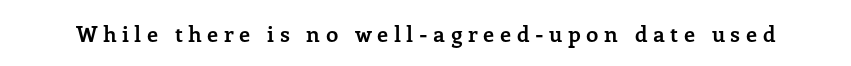
Q: Is the text bold? A: Yes.
Q: Is the text italic (slanted)? A: No, it is upright.
Q: Is the text underlined? A: No.
Q: Is the spacing between letters normal or unusually wide? A: Unusually wide.
